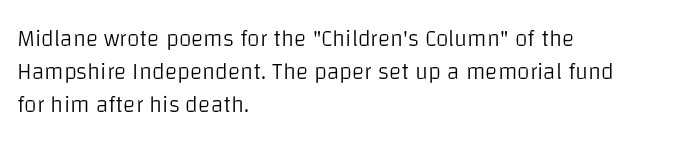
{"italic": "no", "bold": "no", "underline": "no", "align": "left", "line_spacing": "normal", "line_spacing_ratio": 1.44, "letter_spacing": "normal", "letter_spacing_em": 0.0, "glyph_px": 23}
